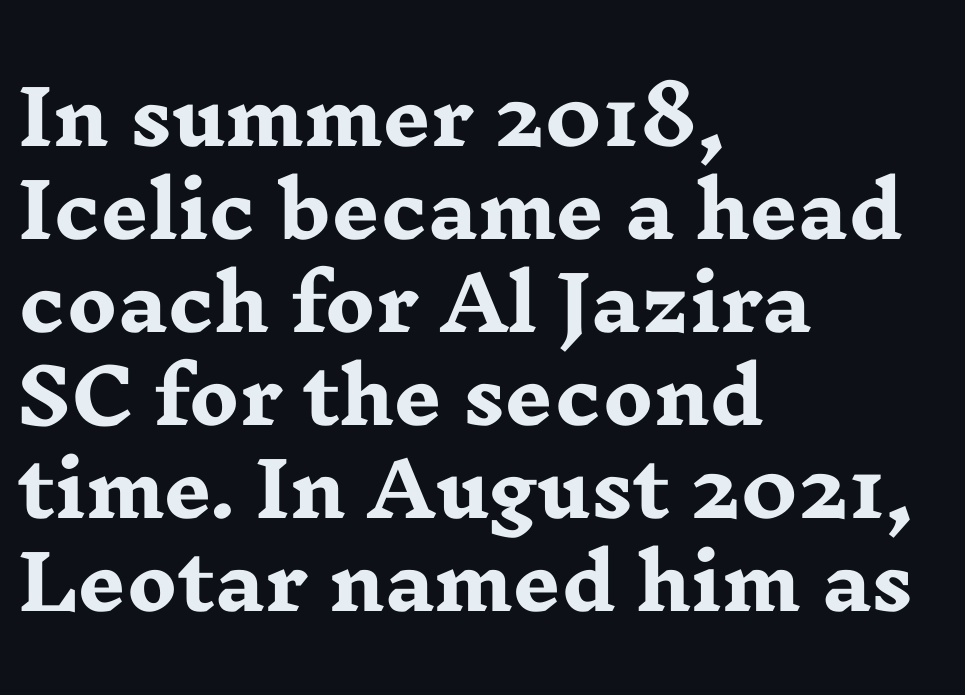
{"serif": "yes", "italic": "no", "bold": "yes", "weight": "heavy", "width": "wide", "stroke_contrast": "low", "x_height": "medium", "monospaced": "no", "underline": "no", "align": "left", "line_spacing_ratio": 1.24, "letter_spacing": "normal", "letter_spacing_em": 0.0, "glyph_px": 75}
